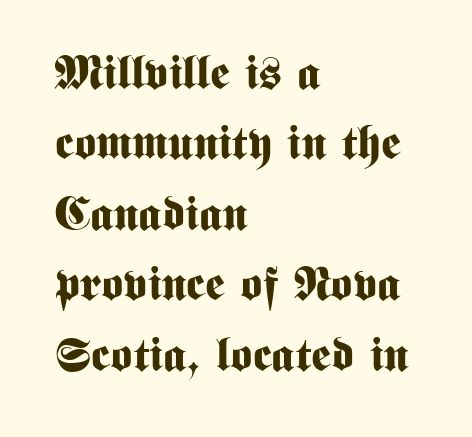
{"serif": "no", "italic": "no", "bold": "yes", "weight": "bold", "width": "condensed", "stroke_contrast": "medium", "x_height": "medium", "monospaced": "no", "underline": "no", "align": "left", "line_spacing": "normal", "line_spacing_ratio": 1.5, "letter_spacing": "normal", "letter_spacing_em": 0.0, "glyph_px": 47}
